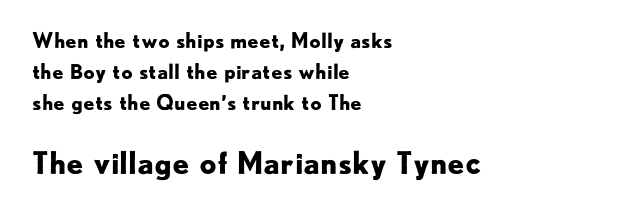
The image shows 30 px bold sans-serif type, upright; set left-aligned, normal line spacing (1.56x), normal letter spacing, not underlined; the second (bottom) block is 1.5x larger; low stroke contrast and a small x-height.
